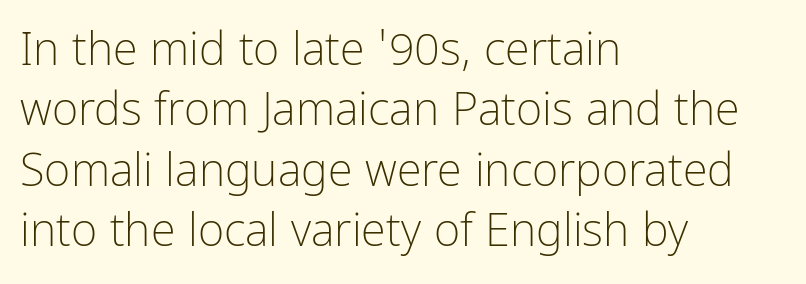
{"serif": "no", "italic": "no", "bold": "no", "weight": "light", "width": "condensed", "stroke_contrast": "low", "x_height": "medium", "monospaced": "no", "underline": "no", "align": "left", "line_spacing": "normal", "line_spacing_ratio": 1.34, "letter_spacing": "normal", "letter_spacing_em": 0.0, "glyph_px": 45}
